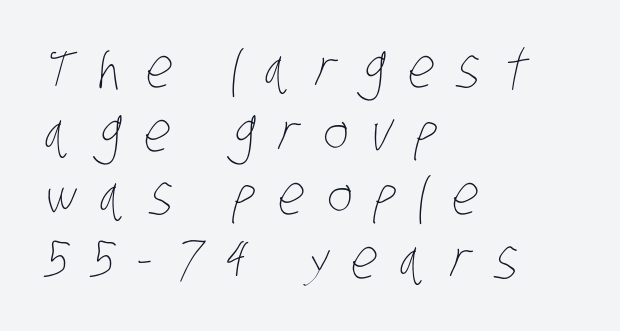
The image shows 54 px thin, condensed type; set left-aligned, line spacing 1.18x, unusually wide letter spacing (+0.43 em), not underlined; low stroke contrast and a large x-height.
